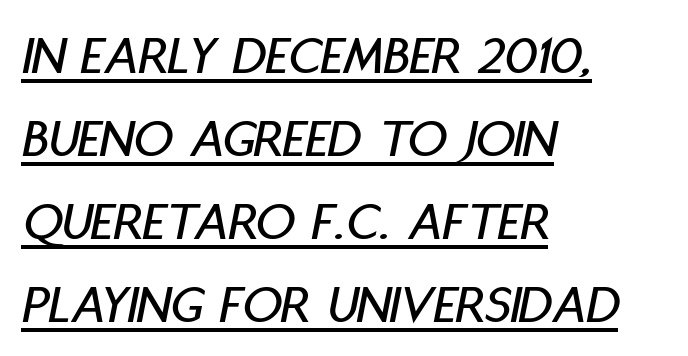
Q: Is the text italic (slanted)? A: Yes, it leans right by about 11 degrees.
Q: Is the text underlined? A: Yes.
Q: How is the paragraph aligned? A: Left-aligned.
Q: Is the spacing between letters normal or unusually wide? A: Normal.
Q: Is the spacing between lines tight, normal or loose? A: Normal.
Q: Width (condensed, normal, or wide)? A: Condensed.
Q: Stroke contrast? A: Low.
Q: x-height? A: Large.
Q: Monospaced? A: No.
